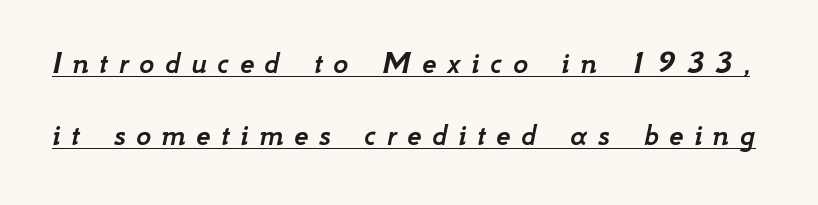
The image shows 32 px text type, italic (leaning right); set loose line spacing (2.24x), unusually wide letter spacing (+0.33 em), underlined; low stroke contrast and a small x-height.
